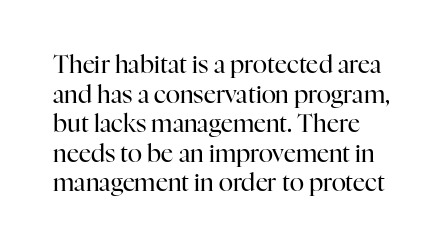
Q: Is the text bold? A: No.
Q: Is the text italic (slanted)? A: No, it is upright.
Q: Is the text underlined? A: No.
Q: How is the paragraph aligned? A: Left-aligned.
Q: Is the spacing between letters normal or unusually wide? A: Normal.
